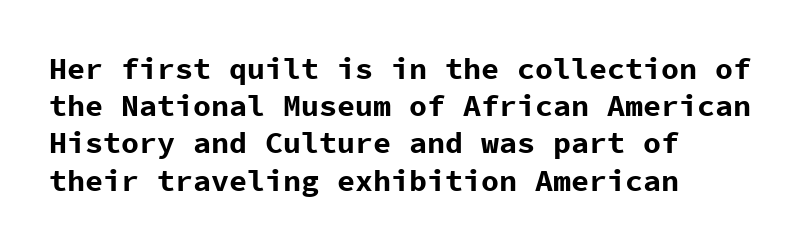
{"serif": "no", "italic": "no", "bold": "yes", "weight": "bold", "width": "normal", "stroke_contrast": "low", "x_height": "medium", "monospaced": "yes", "underline": "no", "align": "left", "line_spacing_ratio": 1.24, "letter_spacing": "normal", "letter_spacing_em": 0.0, "glyph_px": 30}
